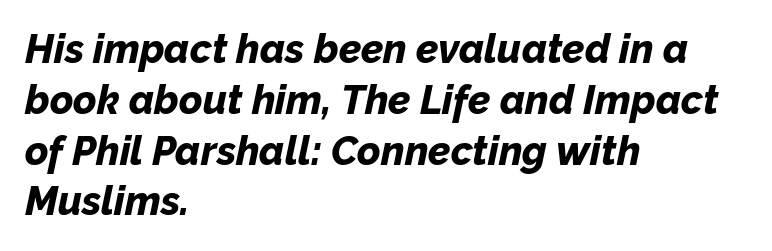
A normal amount of white space separates one row of letters from the next. Summary of weight: heavy, a full bold. No extra tracking has been applied to these lines. Does the copy run flush right? No — it runs flush left. The axis of the letterforms is tilted away from vertical.
